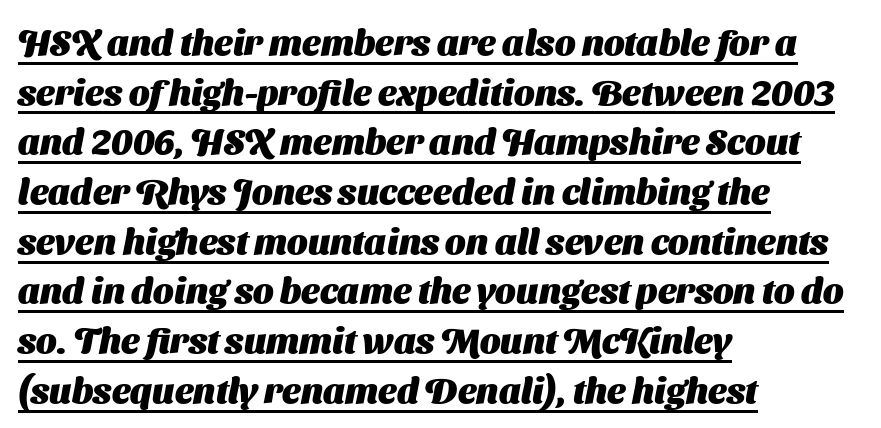
Weight check: bold — yes, fully. The block of text has a typical density, with ordinary space between rows. You could not count columns in this text — the font is proportionally spaced. The letters carry no serifs — their stems end cleanly without finishing strokes. Each line starts at the same left margin while the right side varies. The lettering is marked with a stroke running underneath it.
